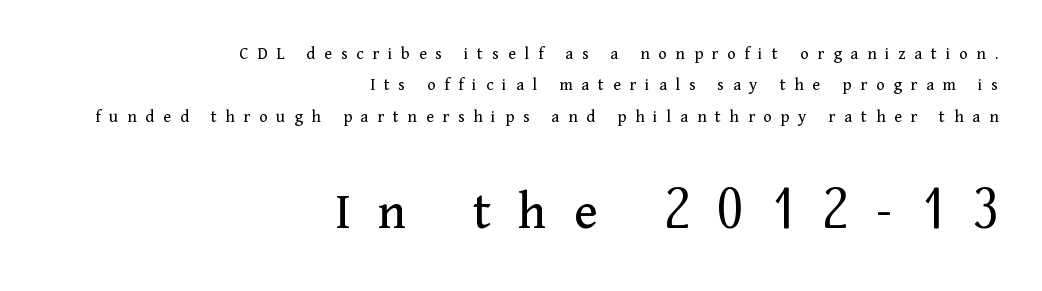
Q: Is the text bold? A: No.
Q: Is the text italic (slanted)? A: No, it is upright.
Q: Is the typeface a serif or a sans-serif typeface? A: Serif.
Q: Is the text underlined? A: No.
Q: How is the paragraph aligned? A: Right-aligned.
Q: Is the spacing between letters normal or unusually wide? A: Unusually wide.
Q: Which block of text is set in a larger size, the first (top) or the second (bottom)? A: The second (bottom) one.
Q: Width (condensed, normal, or wide)? A: Normal.
Q: Stroke contrast? A: Medium.
Q: x-height? A: Medium.
Q: Monospaced? A: No.
